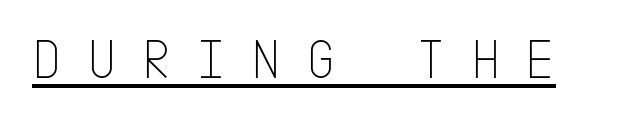
{"serif": "no", "italic": "no", "bold": "no", "weight": "thin", "width": "condensed", "stroke_contrast": "low", "x_height": "large", "underline": "yes", "letter_spacing": "wide", "letter_spacing_em": 0.44, "glyph_px": 57}
